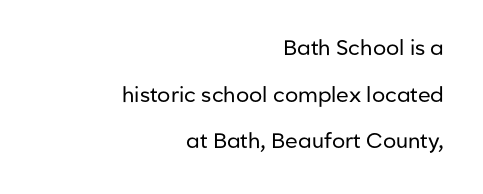
The image shows 21 px text type, upright; set right-aligned, loose line spacing (2.22x), normal letter spacing, not underlined.
